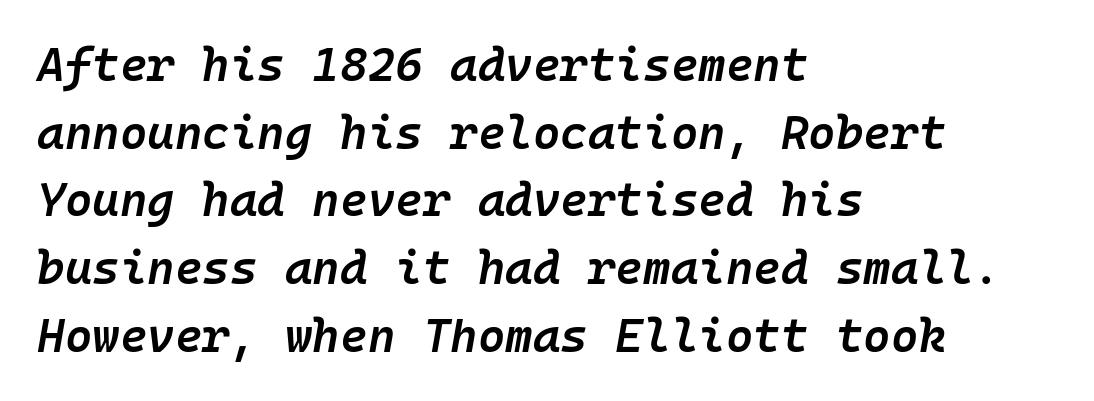
The image shows 47 px semibold type, italic (leaning right), monospaced; set left-aligned, normal line spacing (1.44x), normal letter spacing, not underlined; low stroke contrast and a medium x-height.
